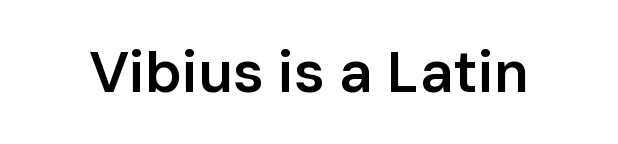
Nobody touched the tracking dial on this one. Firm but not heavy-handed strokes: this text is semibold. The glyphs in this specimen are sans serif. The lettering stays uniformly vertical, giving the passage a roman look. Letters rest on an invisible, unmarked baseline. Varying glyph widths throughout — classic text-font behaviour.
